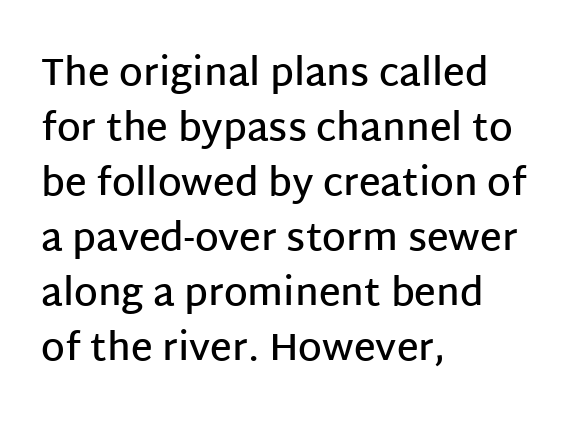
I'd call this a sans setting — the letters go barefoot. In terms of weight, the rendering is demibold, just under bold. The rendering uses a moderate line-height, typical for paragraphs. Observe the ordinary spacing: letters are neighbours, not strangers.
